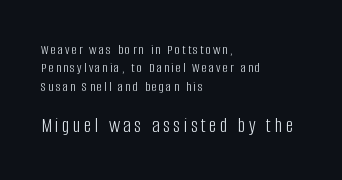
The space between consecutive lines is moderate. The words here are not underlined. Which of the two is more prominent by size? The second, at the bottom. Stroke mass is kept to a normal reading level or below. Every character sits straight up, as roman type does.
